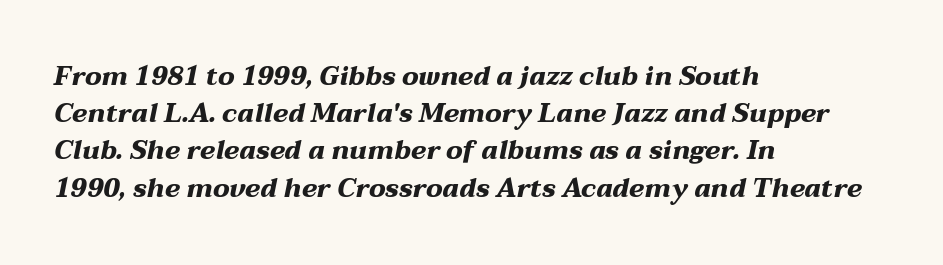
Summary of vertical rhythm: regular, with standard interline spacing. This rendering uses left alignment, leaving the right contour irregular. Compared with ordinary roman type, these characters are visibly tilted. Between one letter and the next there's only the usual sliver of space. Stroke thickness is high; the sample reads as a true bold. The words here are not underlined.
